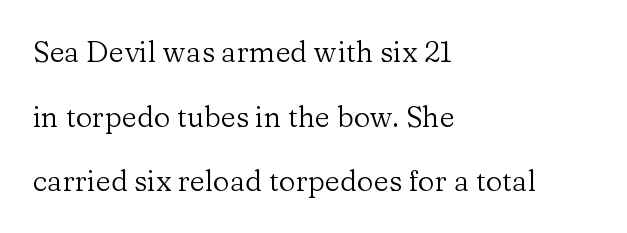
{"serif": "yes", "italic": "no", "bold": "no", "weight": "regular", "width": "normal", "stroke_contrast": "low", "x_height": "medium", "monospaced": "no", "underline": "no", "align": "left", "line_spacing": "loose", "line_spacing_ratio": 2.23, "letter_spacing": "normal", "letter_spacing_em": 0.0, "glyph_px": 29}
